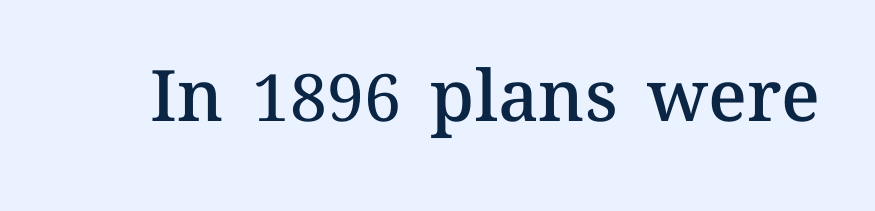
The image shows 71 px semibold type, upright; set normal letter spacing, not underlined; medium stroke contrast and a medium x-height.
